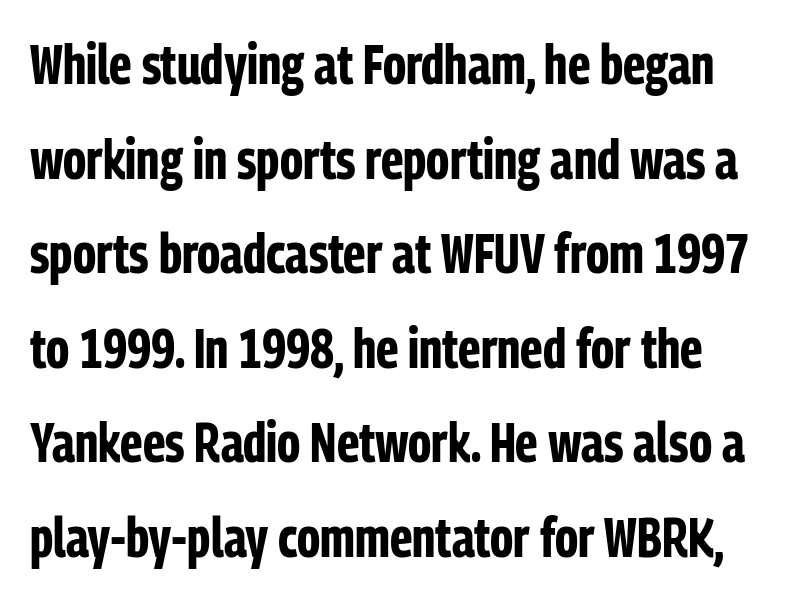
Q: Is the text bold? A: Yes.
Q: Is the text italic (slanted)? A: No, it is upright.
Q: Is the typeface a serif or a sans-serif typeface? A: Sans-serif.
Q: Is the text underlined? A: No.
Q: Is the spacing between letters normal or unusually wide? A: Normal.
Q: Width (condensed, normal, or wide)? A: Condensed.
Q: Stroke contrast? A: Low.
Q: x-height? A: Medium.
Q: Monospaced? A: No.
